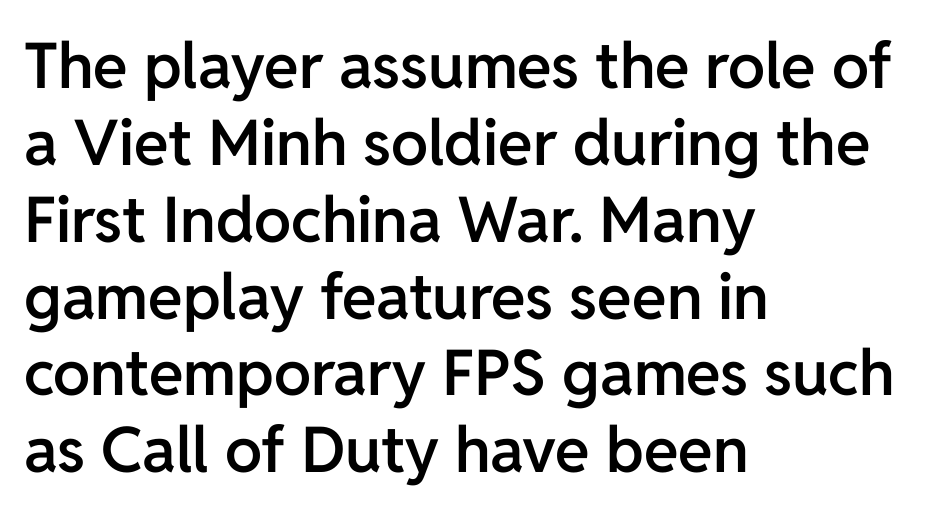
{"serif": "no", "italic": "no", "bold": "semi", "weight": "semibold", "width": "normal", "stroke_contrast": "low", "x_height": "medium", "monospaced": "no", "underline": "no", "align": "left", "line_spacing_ratio": 1.22, "letter_spacing": "normal", "letter_spacing_em": 0.0, "glyph_px": 63}
